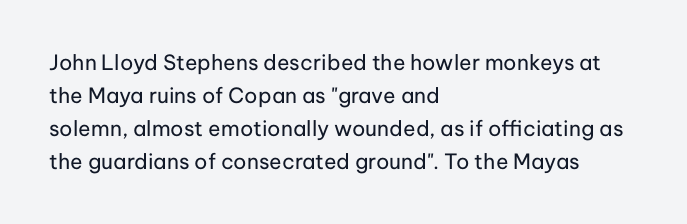
{"italic": "no", "bold": "no", "underline": "no", "align": "left", "line_spacing": "normal", "line_spacing_ratio": 1.57, "letter_spacing": "normal", "letter_spacing_em": 0.0, "glyph_px": 21}
